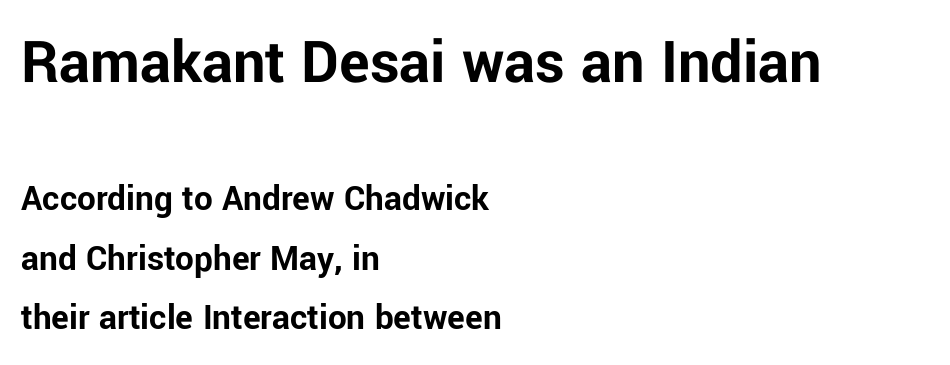
Q: Is the text bold? A: Yes.
Q: Is the text italic (slanted)? A: No, it is upright.
Q: Is the typeface a serif or a sans-serif typeface? A: Sans-serif.
Q: Is the text underlined? A: No.
Q: How is the paragraph aligned? A: Left-aligned.
Q: Is the spacing between letters normal or unusually wide? A: Normal.
Q: Is the spacing between lines tight, normal or loose? A: Normal.
Q: Which block of text is set in a larger size, the first (top) or the second (bottom)? A: The first (top) one.
Q: Width (condensed, normal, or wide)? A: Normal.
Q: Stroke contrast? A: Low.
Q: x-height? A: Medium.
Q: Monospaced? A: No.
